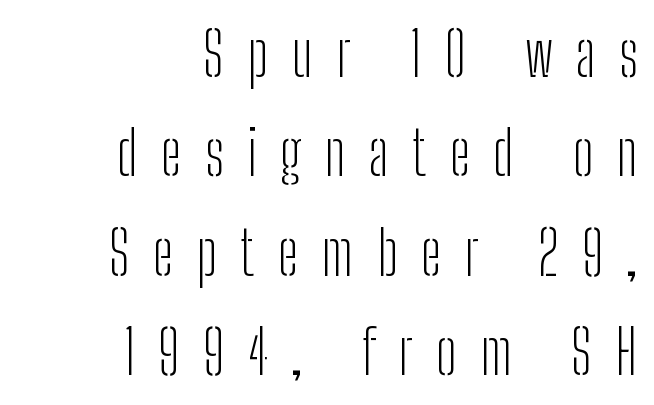
Character widths vary here, with narrow letters taking less room than wide ones. Line endings align vertically; line beginnings do not. Plain, unruled lines of type. Every character sits straight up, as roman type does. A quiet, ordinary-to-light weight characterises the typeface. Glyph-to-glyph distance is far greater than everyday printed text.
